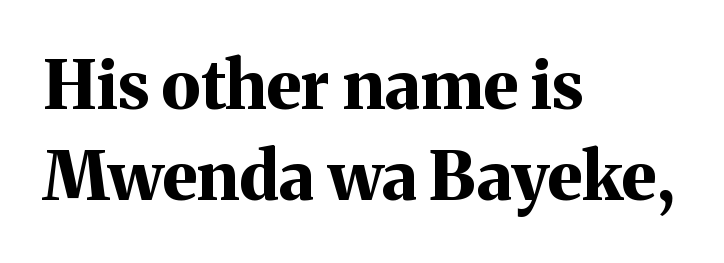
The image shows 67 px bold serif type, upright; set left-aligned, normal line spacing (1.36x), normal letter spacing, not underlined; medium stroke contrast and a medium x-height.
